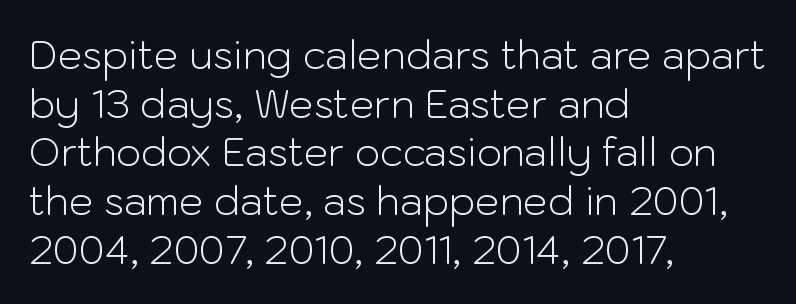
The type is set solid horizontally, with unmodified tracking. Designer's note — italics off, roman on. How would I describe the line gaps? Plain and ordinary. Any mark beneath the type? The region is blank. Do the characters align in a grid? No, the font is proportional.
